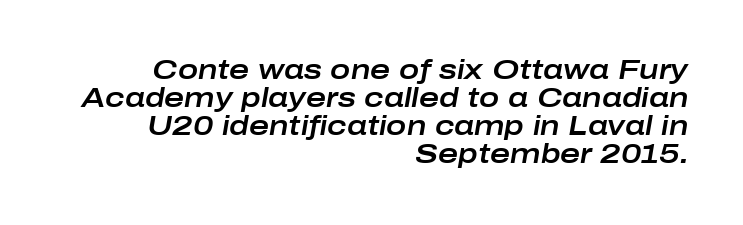
The image shows 27 px text type, italic (leaning right); set right-aligned, tight line spacing (1.04x), normal letter spacing, not underlined.
